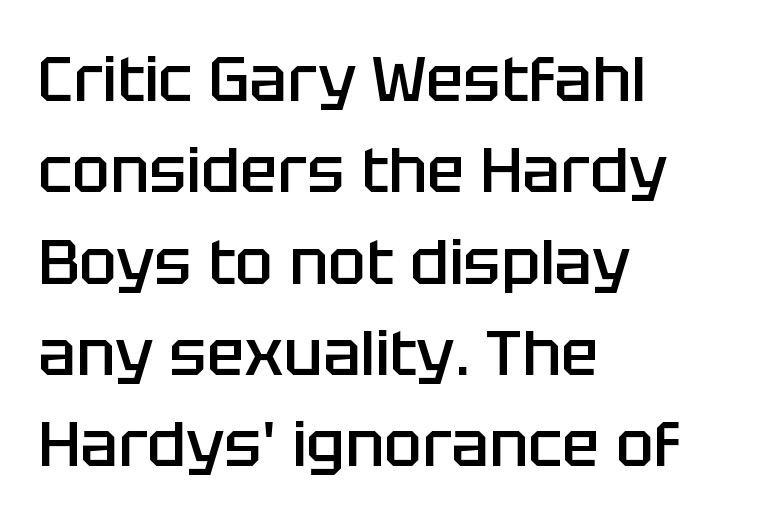
{"serif": "no", "italic": "no", "bold": "semi", "weight": "semibold", "width": "normal", "stroke_contrast": "low", "x_height": "large", "monospaced": "no", "underline": "no", "align": "left", "line_spacing": "normal", "line_spacing_ratio": 1.45, "letter_spacing": "normal", "letter_spacing_em": 0.0, "glyph_px": 63}
